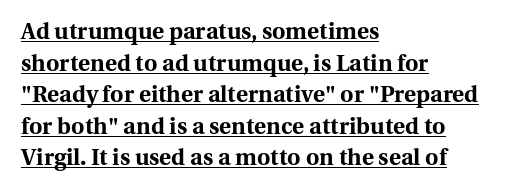
{"italic": "no", "bold": "yes", "underline": "yes", "align": "left", "line_spacing": "normal", "line_spacing_ratio": 1.37, "letter_spacing": "normal", "letter_spacing_em": 0.0, "glyph_px": 23}
